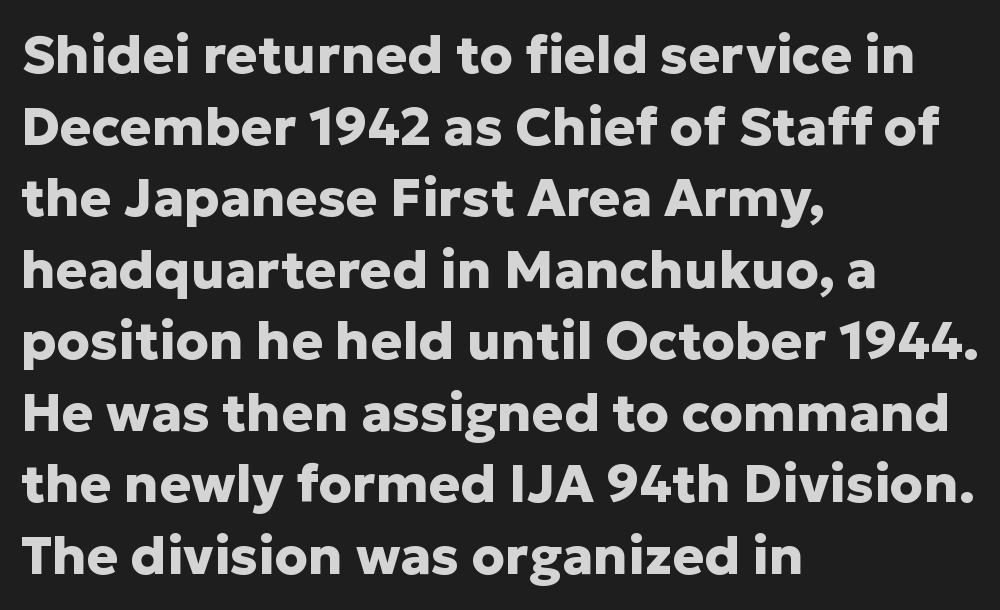
{"serif": "no", "italic": "no", "bold": "yes", "weight": "heavy", "width": "normal", "stroke_contrast": "low", "x_height": "medium", "monospaced": "no", "underline": "no", "align": "left", "line_spacing": "normal", "line_spacing_ratio": 1.35, "letter_spacing": "normal", "letter_spacing_em": 0.0, "glyph_px": 53}
